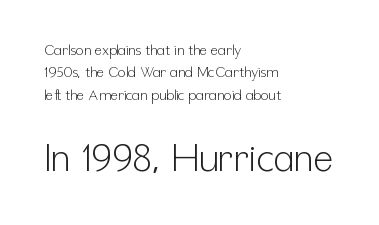
Q: Is the text bold? A: No.
Q: Is the text italic (slanted)? A: No, it is upright.
Q: Is the typeface a serif or a sans-serif typeface? A: Sans-serif.
Q: Is the text underlined? A: No.
Q: How is the paragraph aligned? A: Left-aligned.
Q: Is the spacing between letters normal or unusually wide? A: Normal.
Q: Is the spacing between lines tight, normal or loose? A: Normal.
Q: Which block of text is set in a larger size, the first (top) or the second (bottom)? A: The second (bottom) one.
Q: Width (condensed, normal, or wide)? A: Condensed.
Q: Stroke contrast? A: Low.
Q: x-height? A: Medium.
Q: Monospaced? A: No.
